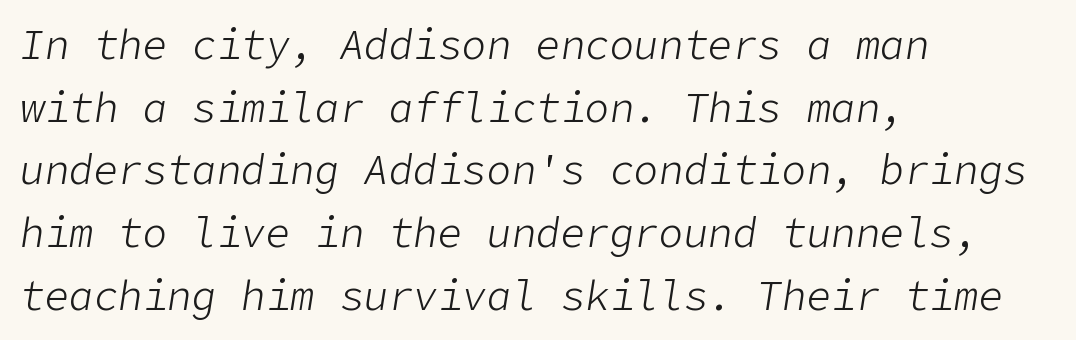
{"italic": "yes", "lean": "right", "slant_degrees": 9, "bold": "no", "weight": "light", "width": "normal", "stroke_contrast": "low", "x_height": "medium", "underline": "no", "align": "left", "line_spacing": "normal", "line_spacing_ratio": 1.53, "letter_spacing": "normal", "letter_spacing_em": 0.0, "glyph_px": 41}
